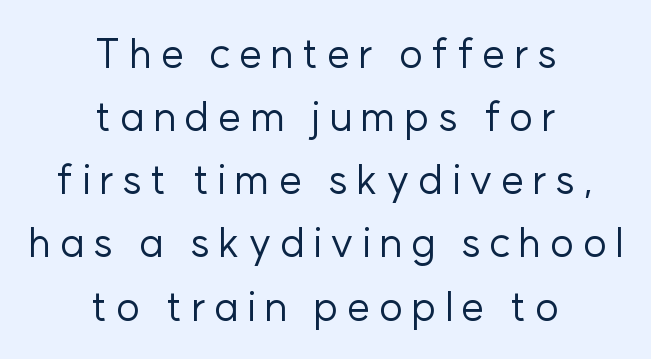
The image shows 41 px regular-weight sans-serif type, upright; set centered, normal line spacing (1.54x), unusually wide letter spacing (+0.2 em), not underlined; low stroke contrast and a medium x-height.
